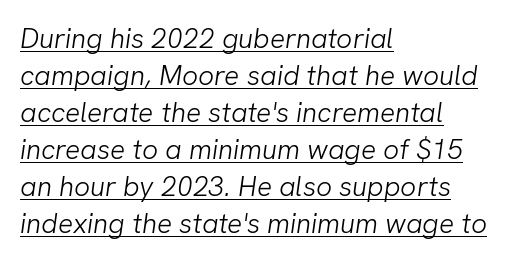
Check where the strokes stop: nothing finishes them off — pure sans. A normal amount of white space separates one row of letters from the next. Letter spacing: default. The specimen includes a rule beneath the text block's lines. Line beginnings align vertically; line endings do not.
